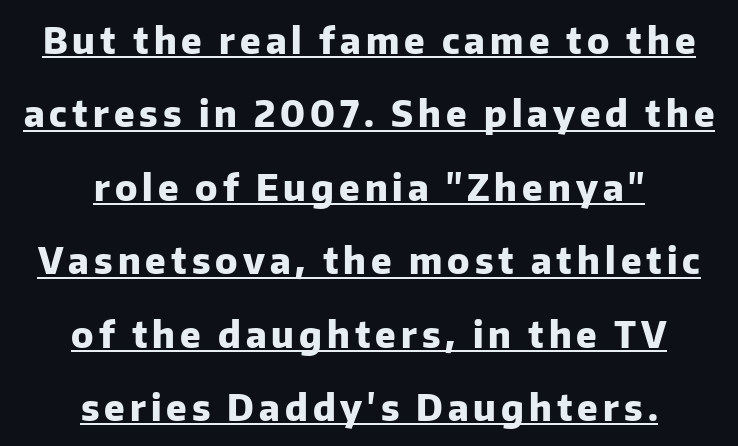
The face used here is a sans, in the tradition of grotesques and geometrics. The rendering uses the underline text-decoration. A typesetter would call this leading open, well beyond the default. This rendering uses center alignment, leaving both contours irregular but symmetric.
